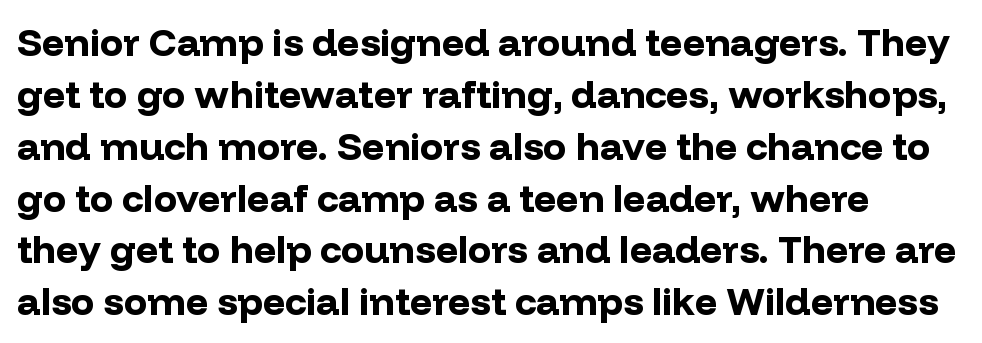
Q: Is the text bold? A: Yes.
Q: Is the text italic (slanted)? A: No, it is upright.
Q: Is the typeface a serif or a sans-serif typeface? A: Sans-serif.
Q: Is the text underlined? A: No.
Q: How is the paragraph aligned? A: Left-aligned.
Q: Is the spacing between letters normal or unusually wide? A: Normal.
Q: Is the spacing between lines tight, normal or loose? A: Normal.
Q: Width (condensed, normal, or wide)? A: Normal.
Q: Stroke contrast? A: Low.
Q: x-height? A: Medium.
Q: Monospaced? A: No.
